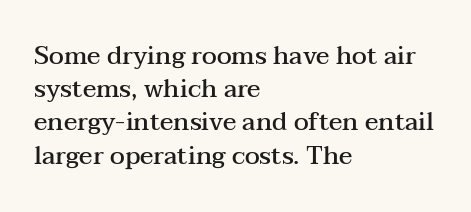
The image shows 25 px text type, upright; set left-aligned, normal line spacing (1.33x), normal letter spacing, not underlined.
